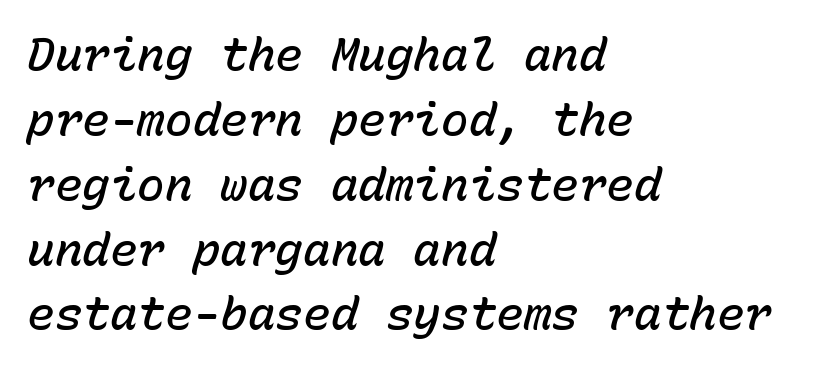
{"italic": "yes", "lean": "right", "slant_degrees": 15, "bold": "semi", "weight": "semibold", "width": "normal", "stroke_contrast": "low", "x_height": "medium", "monospaced": "yes", "underline": "no", "align": "left", "line_spacing": "normal", "line_spacing_ratio": 1.41, "letter_spacing": "normal", "letter_spacing_em": 0.0, "glyph_px": 46}
